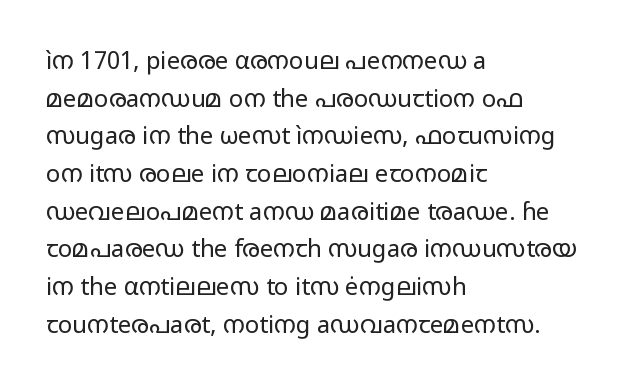
The image shows 24 px text type, upright; set left-aligned, normal line spacing (1.57x), normal letter spacing, not underlined.
